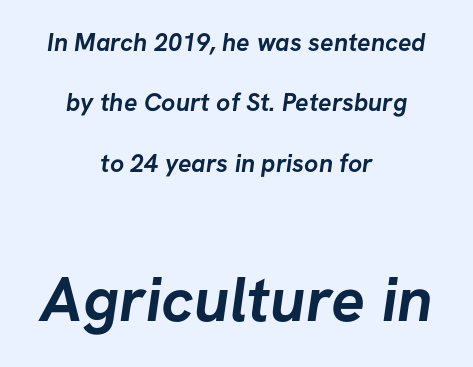
{"serif": "no", "bold": "yes", "weight": "semibold", "width": "normal", "stroke_contrast": "low", "x_height": "medium", "monospaced": "no", "underline": "no", "align": "center", "line_spacing": "loose", "line_spacing_ratio": 2.42, "letter_spacing": "normal", "letter_spacing_em": 0.0, "larger_block": "second", "size_ratio": 2.52, "glyph_px": 63}
